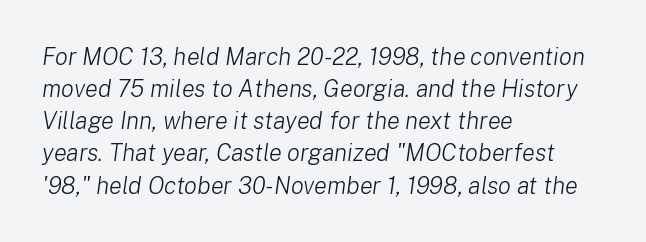
Look at the tracking — it's just the regular setting, nothing added. If you drew a ruler down the left edge, every line would touch it. Is there much room between lines? A standard amount, neither cramped nor airy. A clean baseline with only descenders dipping below it. The lettering tilts uniformly, giving the passage an italic look. Heaviness? Minimal to ordinary, like unemphasized prose.
